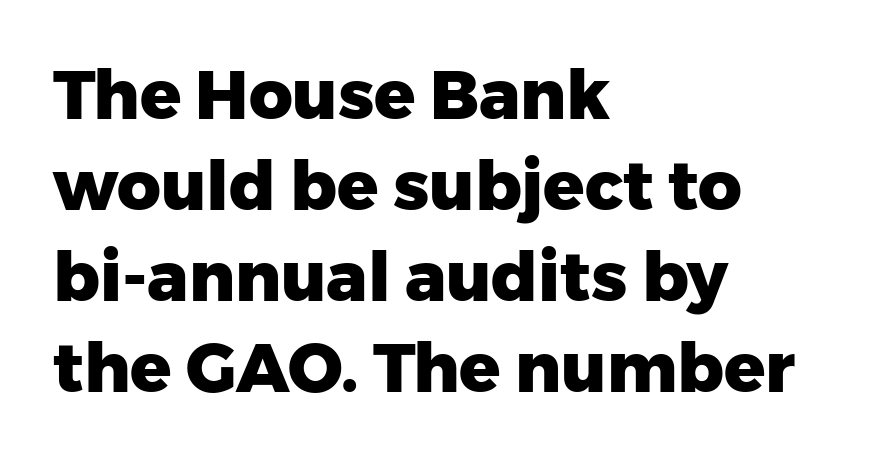
Q: Is the text bold? A: Yes.
Q: Is the text italic (slanted)? A: No, it is upright.
Q: Is the typeface a serif or a sans-serif typeface? A: Sans-serif.
Q: Is the text underlined? A: No.
Q: How is the paragraph aligned? A: Left-aligned.
Q: Is the spacing between letters normal or unusually wide? A: Normal.
Q: Is the spacing between lines tight, normal or loose? A: Normal.
Q: Width (condensed, normal, or wide)? A: Normal.
Q: Stroke contrast? A: Low.
Q: x-height? A: Medium.
Q: Monospaced? A: No.
